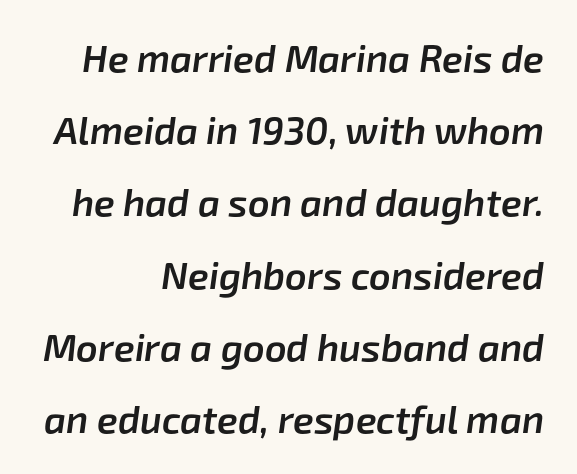
{"italic": "yes", "lean": "right", "slant_degrees": 8, "bold": "semi", "weight": "semibold", "width": "normal", "stroke_contrast": "low", "x_height": "medium", "monospaced": "no", "underline": "no", "line_spacing": "loose", "line_spacing_ratio": 1.9, "letter_spacing": "normal", "letter_spacing_em": 0.0, "glyph_px": 38}
